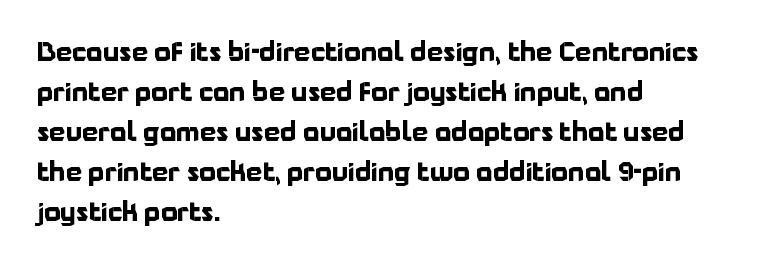
The letterforms sit shoulder to shoulder at normal distance. If you measured baseline to baseline, you'd find a middling distance. The specimen omits any rule beneath the text block's lines. These lines stack with their left ends in a neat column.
